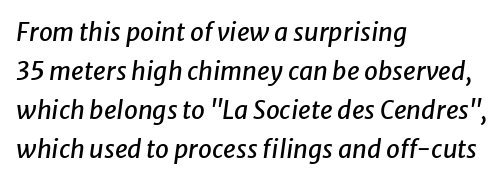
Italic? Definitely — the glyphs are oblique. The letters sit at their default tracking, neither squeezed nor spread. Letters rest on an invisible, unmarked baseline. Is there much room between lines? A standard amount, neither cramped nor airy. One-word summary of the alignment: left.
